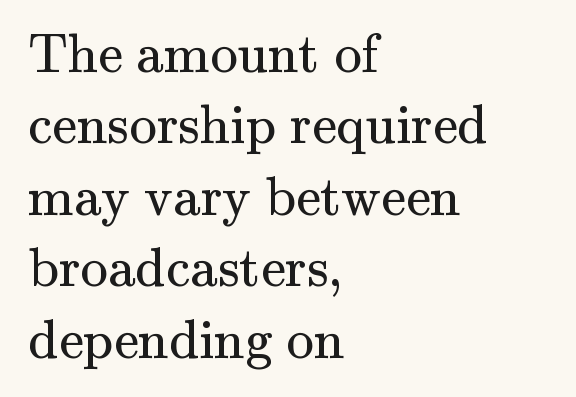
The image shows 55 px regular-weight serif type, upright; set left-aligned, normal line spacing (1.3x), normal letter spacing, not underlined; medium stroke contrast and a small x-height.
